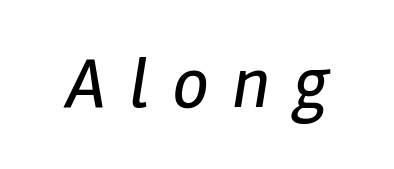
The zone under the glyphs is completely vacant. Proportional: the letters do not fall into vertical columns. How are the letters spaced? Widely, with obvious added tracking. Does the lettering tilt? It does — this is italic.
